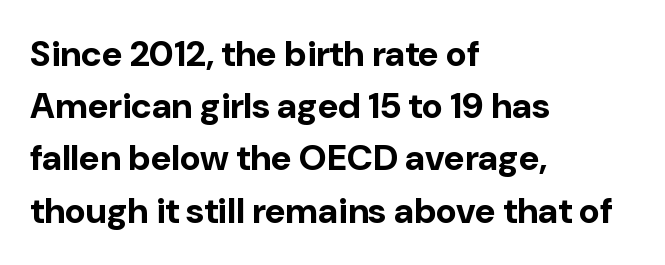
The image shows 36 px bold sans-serif type, upright; set left-aligned, normal line spacing (1.45x), normal letter spacing, not underlined; low stroke contrast and a medium x-height.
